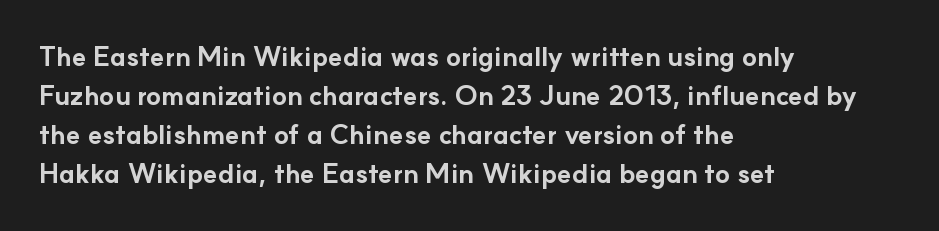
The image shows 27 px bold type, upright; set left-aligned, normal line spacing (1.45x), normal letter spacing, not underlined.
